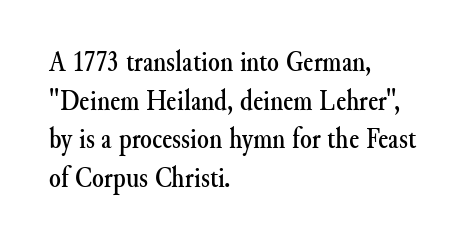
The image shows 30 px serif type, upright; set left-aligned, normal line spacing (1.29x), normal letter spacing, not underlined; medium stroke contrast and a small x-height.
